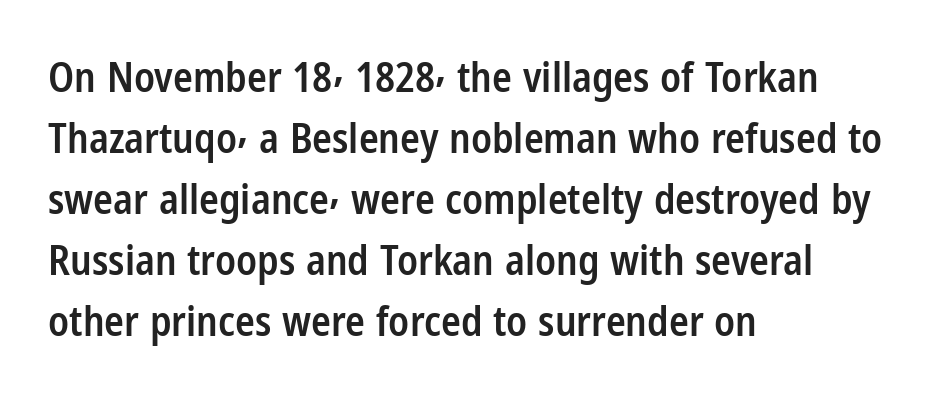
Q: Is the text bold? A: Semi-bold.
Q: Is the text italic (slanted)? A: No, it is upright.
Q: Is the typeface a serif or a sans-serif typeface? A: Sans-serif.
Q: Is the text underlined? A: No.
Q: How is the paragraph aligned? A: Left-aligned.
Q: Is the spacing between letters normal or unusually wide? A: Normal.
Q: Is the spacing between lines tight, normal or loose? A: Normal.
Q: Width (condensed, normal, or wide)? A: Condensed.
Q: Stroke contrast? A: Low.
Q: x-height? A: Medium.
Q: Monospaced? A: No.
